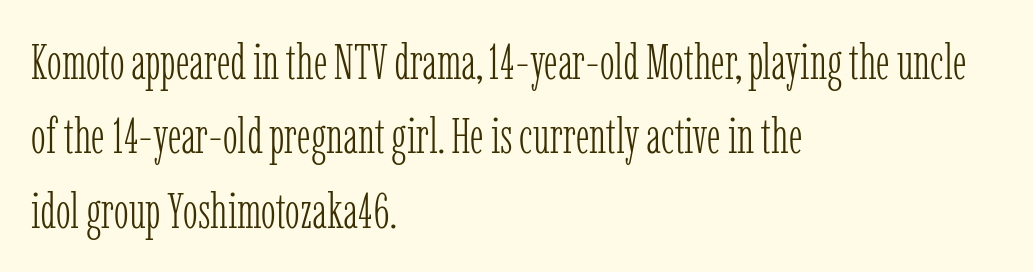
{"serif": "yes", "italic": "no", "bold": "no", "weight": "light", "width": "condensed", "stroke_contrast": "low", "x_height": "medium", "monospaced": "no", "underline": "no", "align": "left", "line_spacing": "normal", "line_spacing_ratio": 1.49, "letter_spacing": "normal", "letter_spacing_em": 0.0, "glyph_px": 50}
